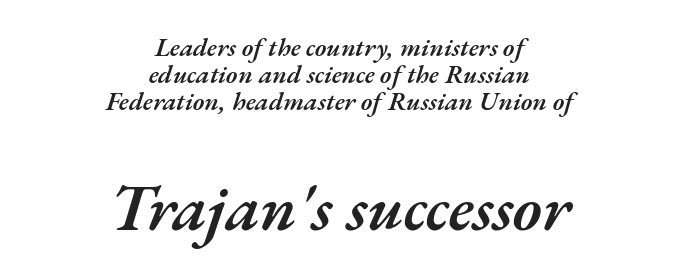
{"italic": "yes", "lean": "right", "slant_degrees": 17, "bold": "semi", "weight": "semibold", "width": "normal", "stroke_contrast": "medium", "x_height": "small", "monospaced": "no", "underline": "no", "align": "center", "line_spacing": "tight", "line_spacing_ratio": 1.04, "letter_spacing": "normal", "letter_spacing_em": 0.0, "larger_block": "second", "size_ratio": 2.54, "glyph_px": 66}
